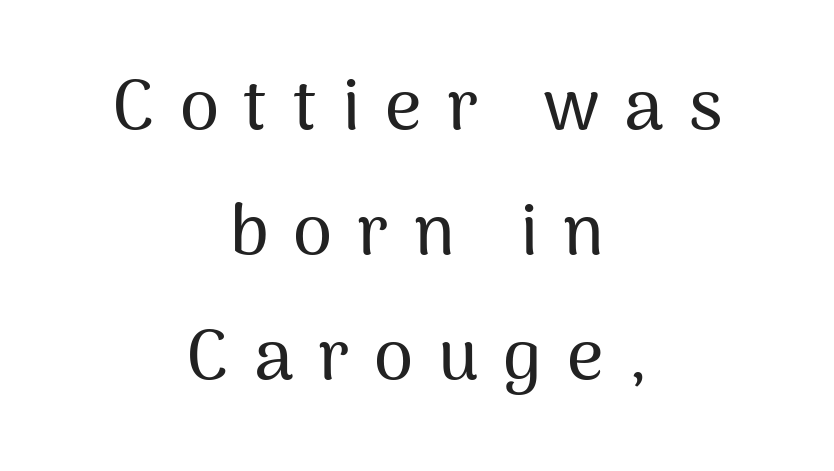
The image shows 71 px sans-serif type, upright; set centered, line spacing 1.76x, unusually wide letter spacing (+0.35 em), not underlined; medium stroke contrast and a medium x-height.
